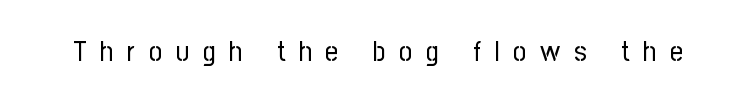
{"serif": "no", "italic": "no", "bold": "no", "weight": "regular", "width": "condensed", "stroke_contrast": "low", "x_height": "medium", "monospaced": "no", "underline": "no", "letter_spacing": "wide", "letter_spacing_em": 0.5, "glyph_px": 28}
